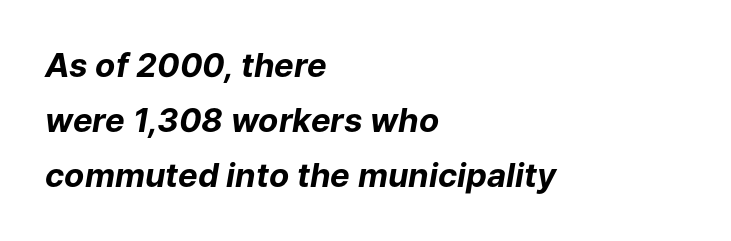
{"italic": "yes", "lean": "right", "slant_degrees": 9, "bold": "yes", "weight": "bold", "width": "normal", "stroke_contrast": "low", "x_height": "medium", "monospaced": "no", "underline": "no", "align": "left", "line_spacing": "normal", "line_spacing_ratio": 1.67, "letter_spacing": "normal", "letter_spacing_em": 0.0, "glyph_px": 33}
